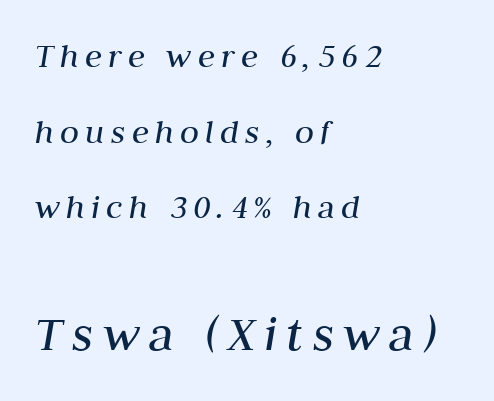
Q: Is the text bold? A: No.
Q: Is the text italic (slanted)? A: Yes, it leans right by about 10 degrees.
Q: Is the text underlined? A: No.
Q: How is the paragraph aligned? A: Left-aligned.
Q: Is the spacing between lines tight, normal or loose? A: Loose.
Q: Which block of text is set in a larger size, the first (top) or the second (bottom)? A: The second (bottom) one.
Q: Width (condensed, normal, or wide)? A: Normal.
Q: Stroke contrast? A: Medium.
Q: x-height? A: Medium.
Q: Monospaced? A: No.
